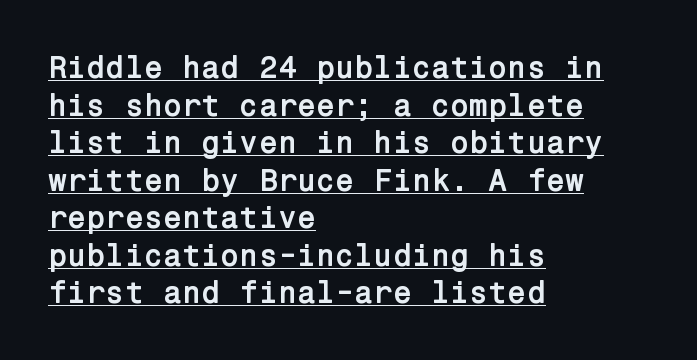
The image shows 31 px semibold sans-serif type, upright; set left-aligned, line spacing 1.21x, normal letter spacing, underlined; low stroke contrast and a medium x-height.
